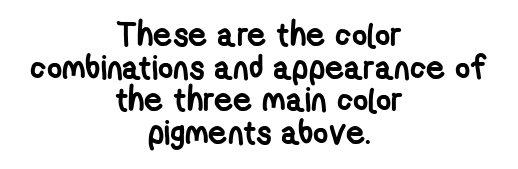
Each row of text sits above clean, open space. Reading down the block, each line starts at a different indent, mirrored at its end. How would I describe the line gaps? Narrow and economical. No feet cap the strokes, marking this as sans-serif type. As a designer I'd log this as weight 700, bold. Character widths vary here, with narrow letters taking less room than wide ones.
